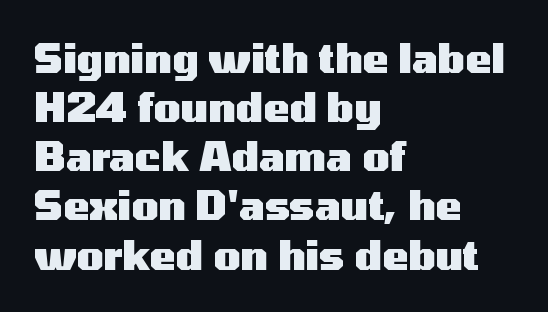
The image shows 39 px heavy, wide sans-serif type, upright; set left-aligned, normal line spacing (1.26x), normal letter spacing, not underlined; medium stroke contrast and a medium x-height.
